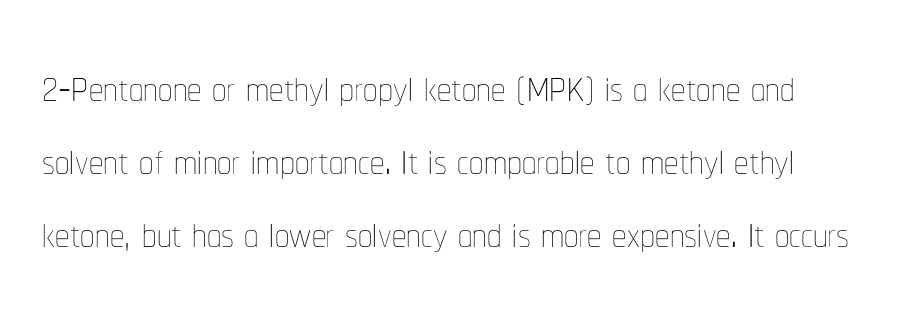
Q: Is the text bold? A: No.
Q: Is the text italic (slanted)? A: No, it is upright.
Q: Is the text underlined? A: No.
Q: Is the spacing between letters normal or unusually wide? A: Normal.
Q: Is the spacing between lines tight, normal or loose? A: Normal.
Q: Width (condensed, normal, or wide)? A: Condensed.
Q: Stroke contrast? A: Low.
Q: x-height? A: Medium.
Q: Monospaced? A: No.
